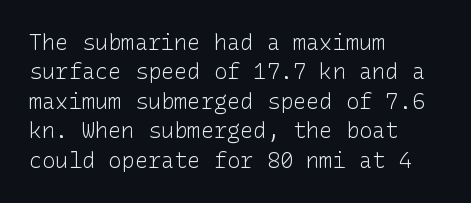
Q: Is the text bold? A: No.
Q: Is the text italic (slanted)? A: No, it is upright.
Q: Is the text underlined? A: No.
Q: How is the paragraph aligned? A: Left-aligned.
Q: Is the spacing between letters normal or unusually wide? A: Normal.
Q: Is the spacing between lines tight, normal or loose? A: Normal.
